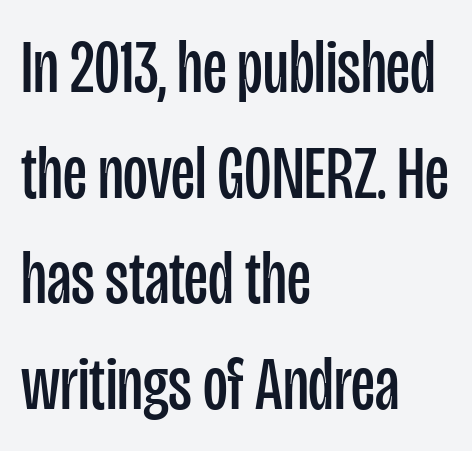
Typographically, this falls in the sans-serif category. Stem width sits at or under what a default text font uses. Each row of text sits above clean, open space. The text block is weighted toward the left margin, trailing off unevenly rightward. Whoever set this chose a conventional vertical rhythm.
